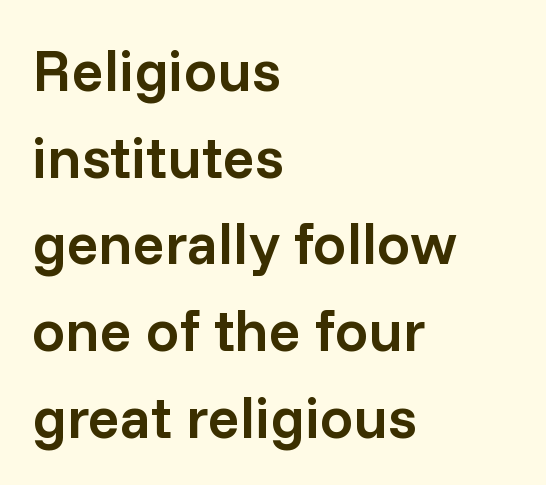
Q: Is the text bold? A: Semi-bold.
Q: Is the text italic (slanted)? A: No, it is upright.
Q: Is the typeface a serif or a sans-serif typeface? A: Sans-serif.
Q: Is the text underlined? A: No.
Q: How is the paragraph aligned? A: Left-aligned.
Q: Is the spacing between letters normal or unusually wide? A: Normal.
Q: Is the spacing between lines tight, normal or loose? A: Normal.
Q: Width (condensed, normal, or wide)? A: Normal.
Q: Stroke contrast? A: Low.
Q: x-height? A: Medium.
Q: Monospaced? A: No.
